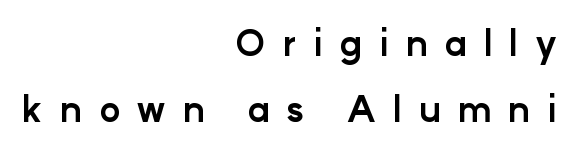
Q: Is the text bold? A: Yes.
Q: Is the text italic (slanted)? A: No, it is upright.
Q: Is the typeface a serif or a sans-serif typeface? A: Sans-serif.
Q: Is the text underlined? A: No.
Q: How is the paragraph aligned? A: Right-aligned.
Q: Is the spacing between letters normal or unusually wide? A: Unusually wide.
Q: Width (condensed, normal, or wide)? A: Normal.
Q: Stroke contrast? A: Low.
Q: x-height? A: Medium.
Q: Monospaced? A: No.
